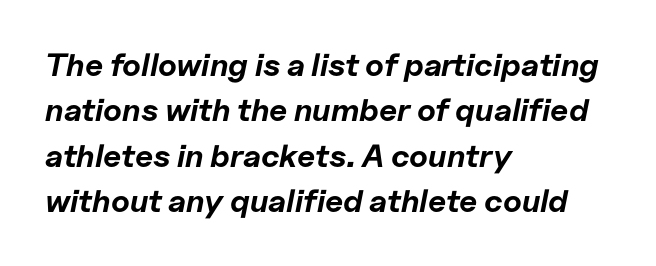
The image shows 32 px bold type, italic (leaning right); set left-aligned, normal line spacing (1.42x), normal letter spacing, not underlined; low stroke contrast and a medium x-height.
